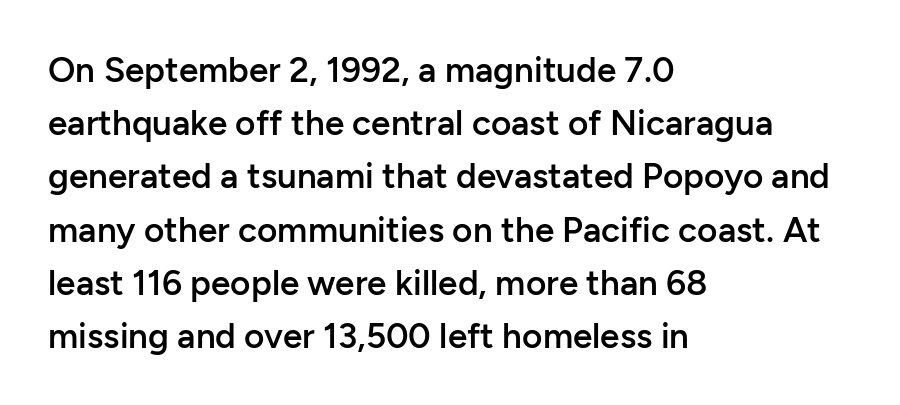
{"serif": "no", "italic": "no", "bold": "semi", "weight": "semibold", "width": "normal", "stroke_contrast": "low", "x_height": "medium", "monospaced": "no", "underline": "no", "align": "left", "line_spacing": "normal", "line_spacing_ratio": 1.52, "letter_spacing": "normal", "letter_spacing_em": 0.0, "glyph_px": 35}
